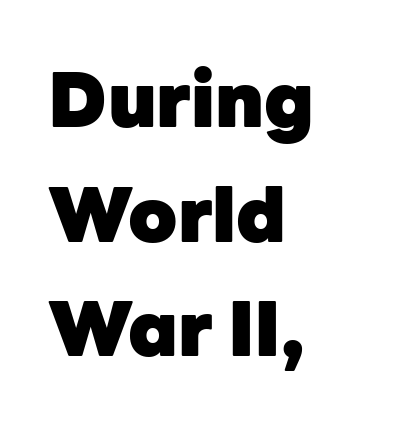
{"serif": "no", "italic": "no", "bold": "yes", "weight": "heavy", "width": "normal", "stroke_contrast": "low", "x_height": "medium", "monospaced": "no", "underline": "no", "align": "left", "line_spacing": "normal", "line_spacing_ratio": 1.53, "letter_spacing": "normal", "letter_spacing_em": 0.0, "glyph_px": 75}
